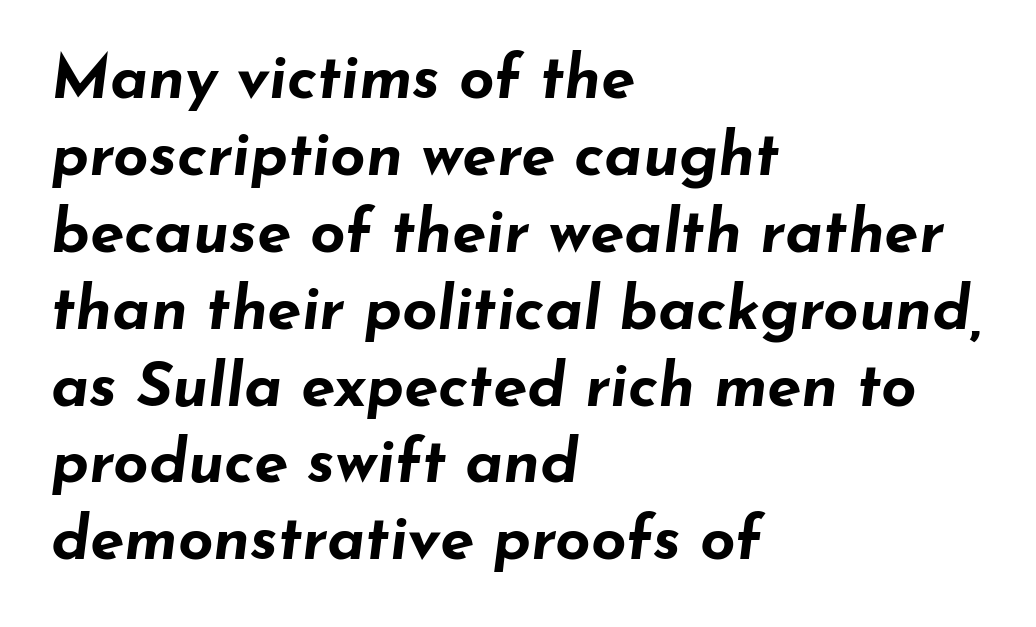
Looks like regular typesetting: each glyph gets only the width it needs. Designer's note — italics engaged. The paragraph has a hard left edge and a soft right edge. A bare baseline throughout the passage. How are the letters spaced? Ordinarily, with no added tracking.
